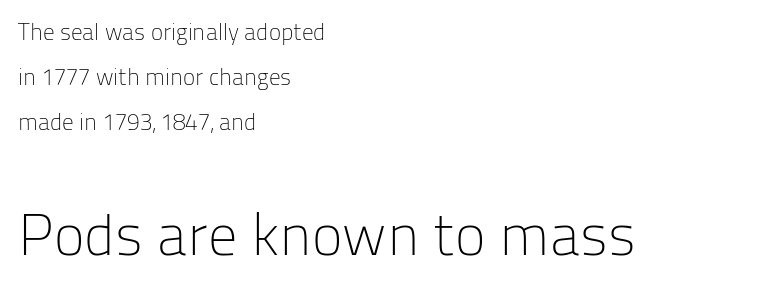
The image shows 58 px light sans-serif type, upright; set left-aligned, loose line spacing (1.96x), normal letter spacing, not underlined; the second (bottom) block is 2.52x larger; low stroke contrast and a medium x-height.
